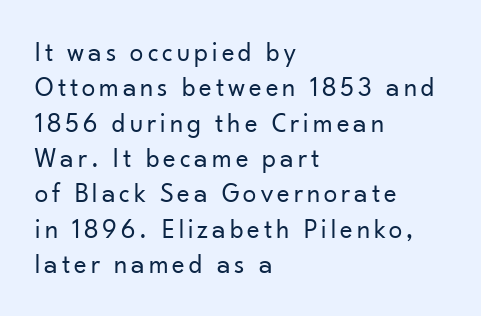
{"italic": "no", "bold": "no", "underline": "no", "align": "left", "line_spacing": "normal", "line_spacing_ratio": 1.31, "glyph_px": 27}
